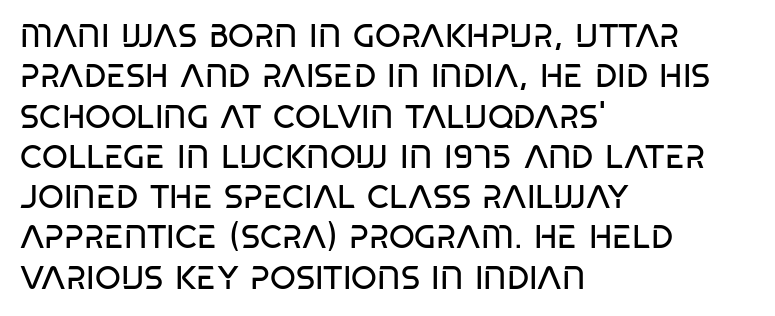
The image shows 33 px regular-weight, condensed sans-serif type; set left-aligned, line spacing 1.22x, normal letter spacing, not underlined; low stroke contrast and a large x-height.
